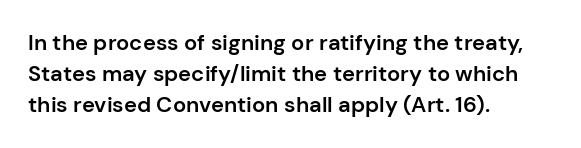
Does extra space separate the letters? No, they use regular spacing. Italic? Not at all — the glyphs are vertical. Notice how the passage keeps a crisp vertical edge on the left only. In terms of leading, this rendering sits right in the middle.
